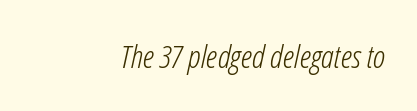
{"italic": "yes", "lean": "right", "slant_degrees": 12, "bold": "no", "weight": "light", "width": "condensed", "stroke_contrast": "low", "x_height": "medium", "monospaced": "no", "underline": "no", "letter_spacing": "normal", "letter_spacing_em": 0.0, "glyph_px": 32}
